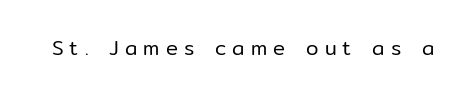
The image shows 20 px text type, upright; set unusually wide letter spacing (+0.31 em), not underlined.
